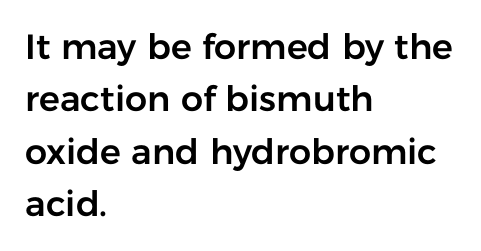
The image shows 35 px sans-serif type, upright; set left-aligned, normal line spacing (1.5x), normal letter spacing, not underlined; low stroke contrast and a medium x-height.
